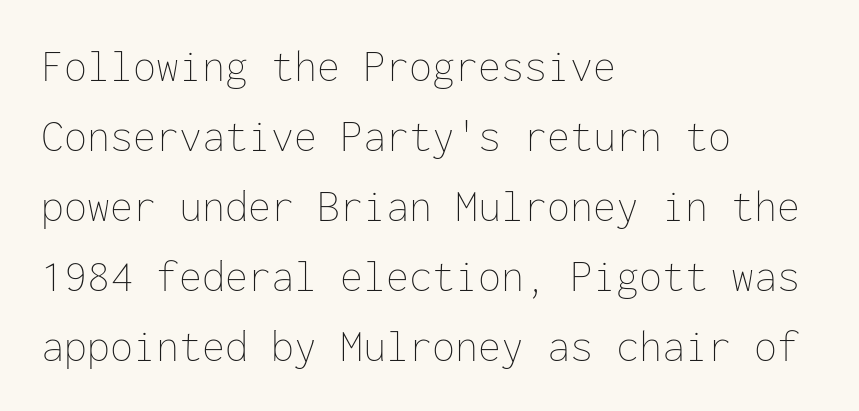
The image shows 46 px thin type, upright, monospaced; set left-aligned, normal line spacing (1.52x), normal letter spacing, not underlined; low stroke contrast and a medium x-height.
